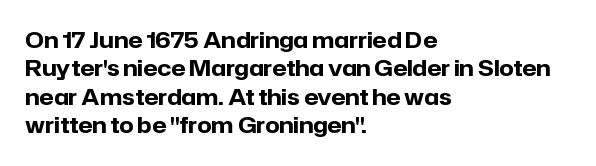
Q: Is the text bold? A: Yes.
Q: Is the text italic (slanted)? A: No, it is upright.
Q: Is the text underlined? A: No.
Q: How is the paragraph aligned? A: Left-aligned.
Q: Is the spacing between letters normal or unusually wide? A: Normal.
Q: Is the spacing between lines tight, normal or loose? A: Normal.
